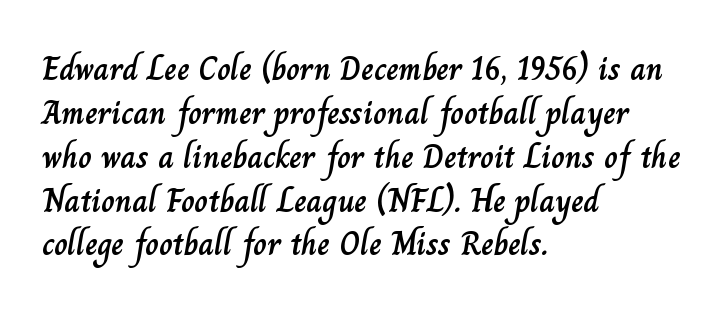
The image shows 34 px text type; set left-aligned, normal line spacing (1.29x), normal letter spacing, not underlined; low stroke contrast and a small x-height.
